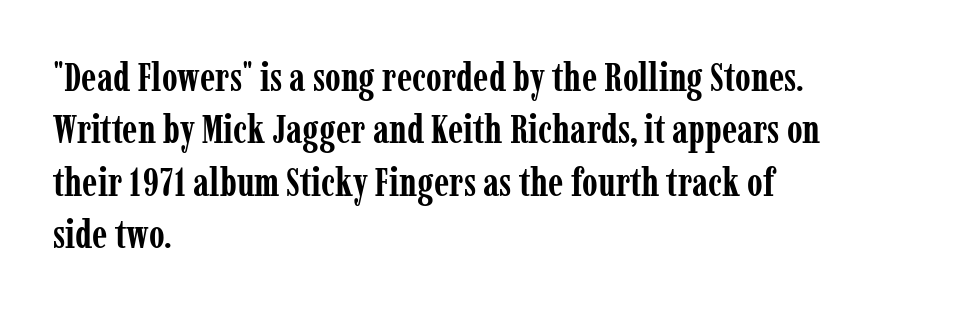
Quick note: interline space is typical. Left-aligned paragraph, ragged on the right. Quick note: not italic, upright. The rendering uses natural spacing where letterforms have individual widths. What kind of face is this? One with serifs.
